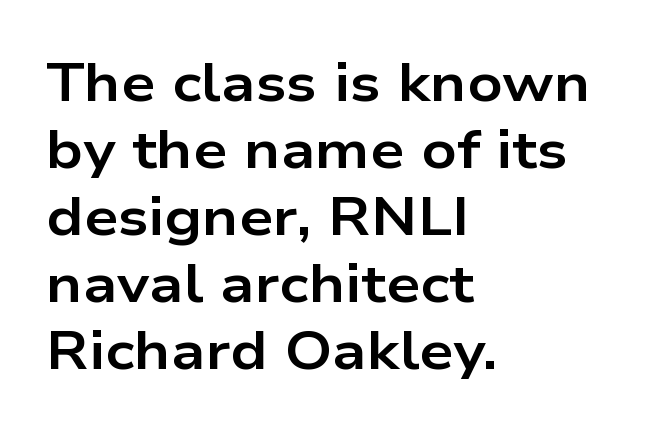
{"serif": "no", "italic": "no", "bold": "yes", "weight": "bold", "width": "wide", "stroke_contrast": "low", "x_height": "medium", "monospaced": "no", "underline": "no", "align": "left", "line_spacing_ratio": 1.24, "letter_spacing": "normal", "letter_spacing_em": 0.0, "glyph_px": 54}
